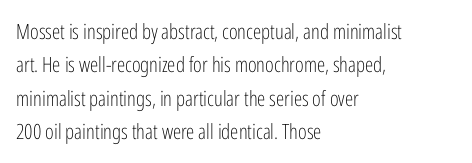
The image shows 21 px text type, upright; set left-aligned, normal line spacing (1.59x), normal letter spacing, not underlined.
